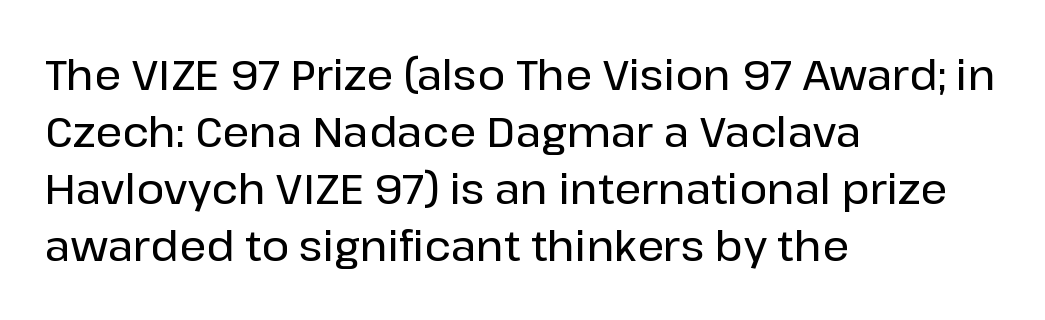
Compared with typical paragraphs, the rows here are spaced about the same. The letters carry no serifs — their stems end cleanly without finishing strokes. Spacing verdict: proportional, widths tailored to each character. The letters stand straight up with perfectly vertical stems. Letter spacing: default. The area under the type is left untouched.
